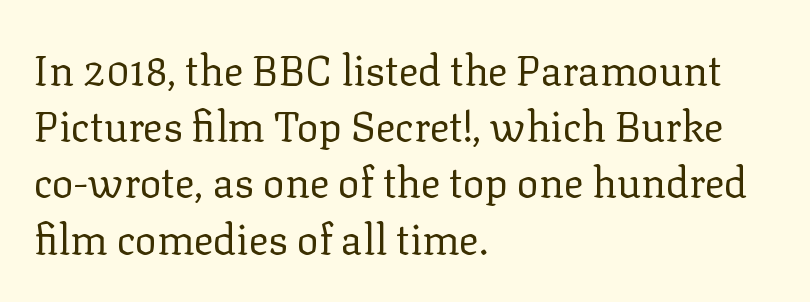
The image shows 41 px regular-weight serif type, upright; set left-aligned, normal line spacing (1.37x), normal letter spacing, not underlined; low stroke contrast and a medium x-height.
